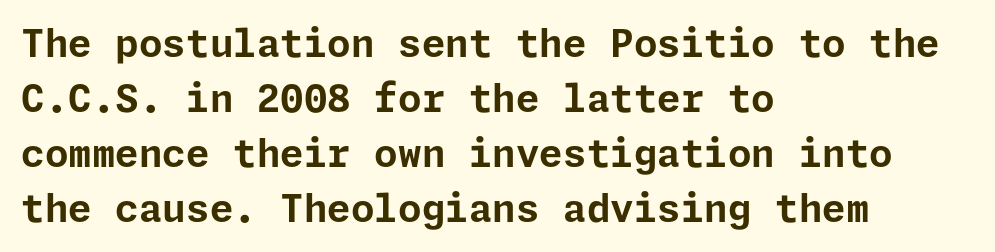
The image shows 38 px bold sans-serif type, upright; set left-aligned, normal line spacing (1.45x), normal letter spacing, not underlined; low stroke contrast and a medium x-height.
